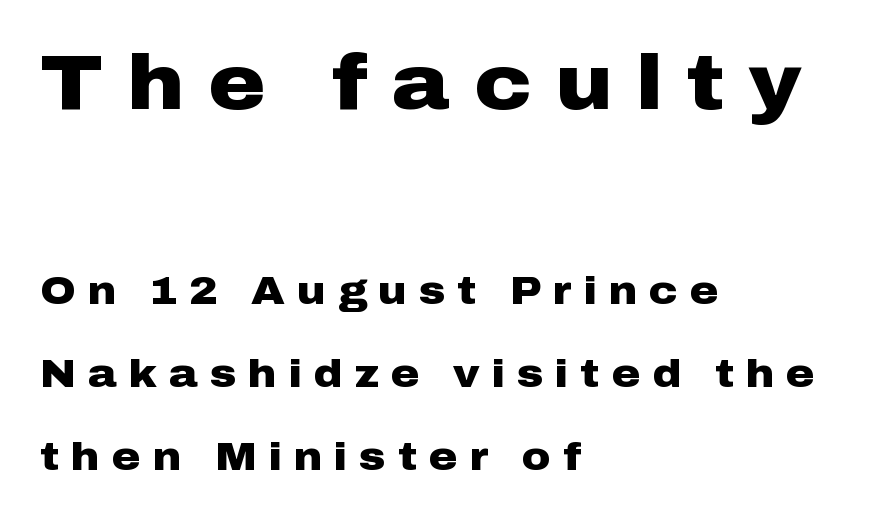
{"serif": "no", "italic": "no", "bold": "yes", "weight": "heavy", "width": "wide", "stroke_contrast": "low", "x_height": "medium", "monospaced": "no", "underline": "no", "align": "left", "line_spacing": "loose", "line_spacing_ratio": 2.13, "letter_spacing": "wide", "letter_spacing_em": 0.31, "larger_block": "first", "size_ratio": 2.0, "glyph_px": 78}
